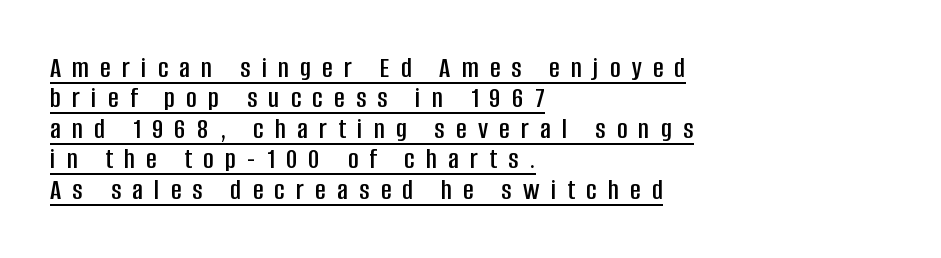
The lettering is marked with a stroke running underneath it. Characters follow at a spacing far wider than the type designer built in. The compositor pushed each line to the left boundary. Do the characters align in a grid? No, the font is proportional. Every character sits straight up, as roman type does. The rendering shows plain stroke endings on the letterforms — a sans-serif design.
